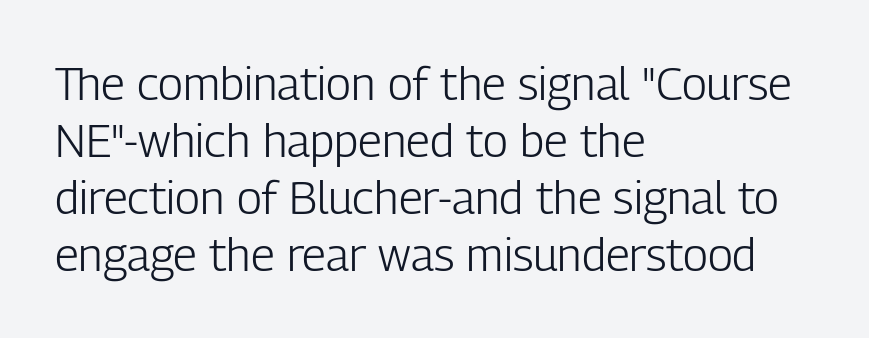
The image shows 46 px light, condensed sans-serif type, upright; set left-aligned, line spacing 1.24x, normal letter spacing, not underlined; low stroke contrast and a medium x-height.
